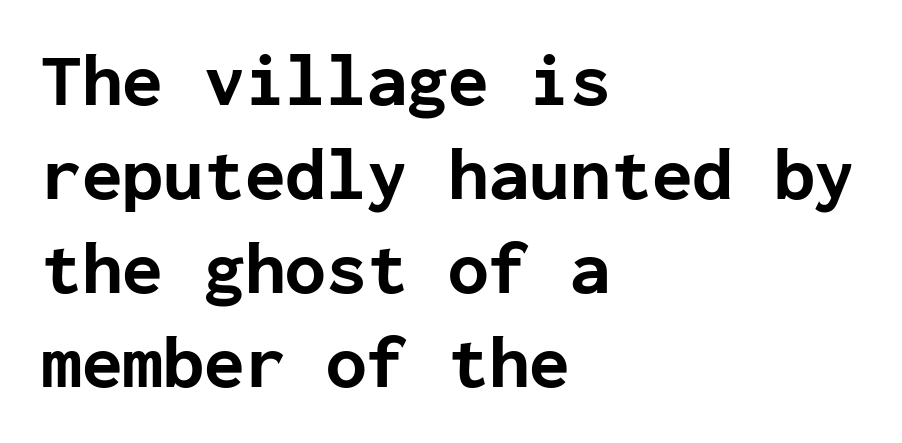
The image shows 74 px bold sans-serif type, upright, monospaced; set left-aligned, normal line spacing (1.27x), normal letter spacing, not underlined; low stroke contrast and a medium x-height.
